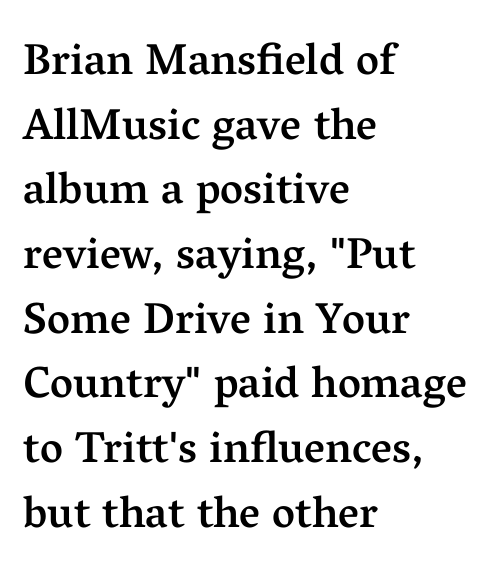
Q: Is the text bold? A: Semi-bold.
Q: Is the text italic (slanted)? A: No, it is upright.
Q: Is the typeface a serif or a sans-serif typeface? A: Serif.
Q: Is the text underlined? A: No.
Q: How is the paragraph aligned? A: Left-aligned.
Q: Is the spacing between letters normal or unusually wide? A: Normal.
Q: Is the spacing between lines tight, normal or loose? A: Normal.
Q: Width (condensed, normal, or wide)? A: Normal.
Q: Stroke contrast? A: Medium.
Q: x-height? A: Medium.
Q: Monospaced? A: No.
